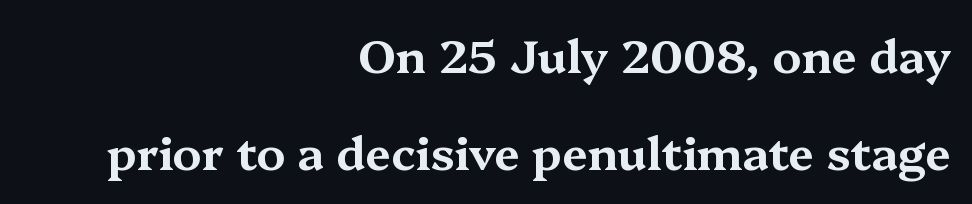
The paragraph shown leans on its right margin. Spacing verdict: proportional, widths tailored to each character. Just letters on the line, the space beneath them empty. You can tell from the footed stems that serif type was used. Compared with typical paragraphs, the rows here are farther apart. Nothing unusual about the tracking: characters are spaced as the font intends.
